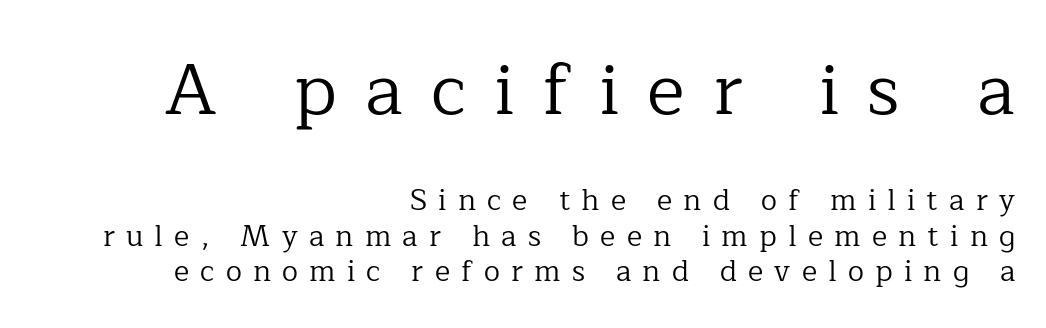
Each letter keeps its own natural width here, so spacing adapts to shape. Upright lettering throughout. Each stroke keeps to a modest, everyday thickness or less. The paragraph shown leans on its right margin. What kind of face is this? One with serifs. Beneath every word, the page is bare.
